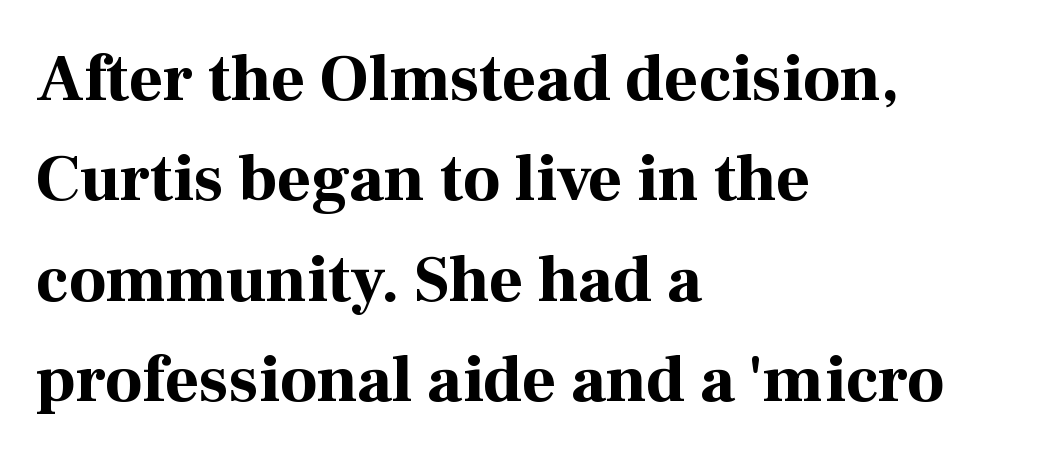
Q: Is the text bold? A: Yes.
Q: Is the text italic (slanted)? A: No, it is upright.
Q: Is the typeface a serif or a sans-serif typeface? A: Serif.
Q: Is the text underlined? A: No.
Q: How is the paragraph aligned? A: Left-aligned.
Q: Is the spacing between letters normal or unusually wide? A: Normal.
Q: Is the spacing between lines tight, normal or loose? A: Normal.
Q: Width (condensed, normal, or wide)? A: Normal.
Q: Stroke contrast? A: High.
Q: x-height? A: Medium.
Q: Monospaced? A: No.
